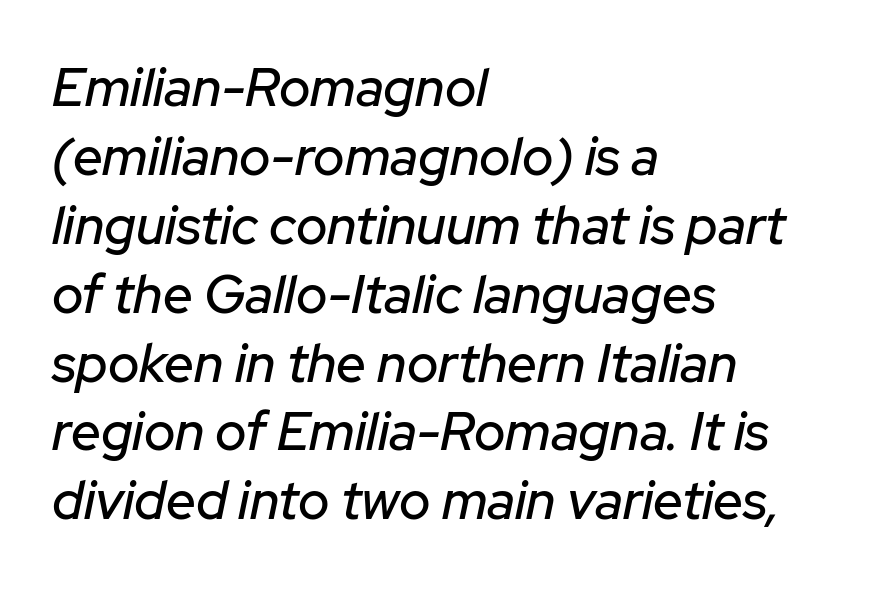
Q: Is the text italic (slanted)? A: Yes, it leans right by about 12 degrees.
Q: Is the text underlined? A: No.
Q: How is the paragraph aligned? A: Left-aligned.
Q: Is the spacing between letters normal or unusually wide? A: Normal.
Q: Is the spacing between lines tight, normal or loose? A: Normal.
Q: Width (condensed, normal, or wide)? A: Normal.
Q: Stroke contrast? A: Low.
Q: x-height? A: Medium.
Q: Monospaced? A: No.
